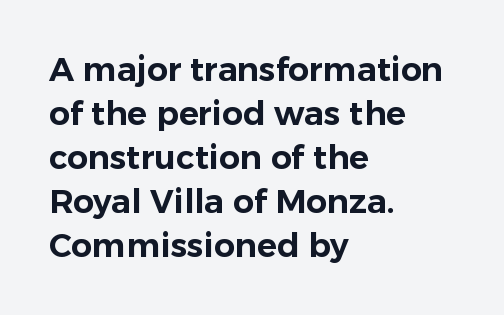
Q: Is the text italic (slanted)? A: No, it is upright.
Q: Is the typeface a serif or a sans-serif typeface? A: Sans-serif.
Q: Is the text underlined? A: No.
Q: How is the paragraph aligned? A: Left-aligned.
Q: Is the spacing between letters normal or unusually wide? A: Normal.
Q: Is the spacing between lines tight, normal or loose? A: Normal.
Q: Width (condensed, normal, or wide)? A: Normal.
Q: Stroke contrast? A: Low.
Q: x-height? A: Medium.
Q: Monospaced? A: No.
